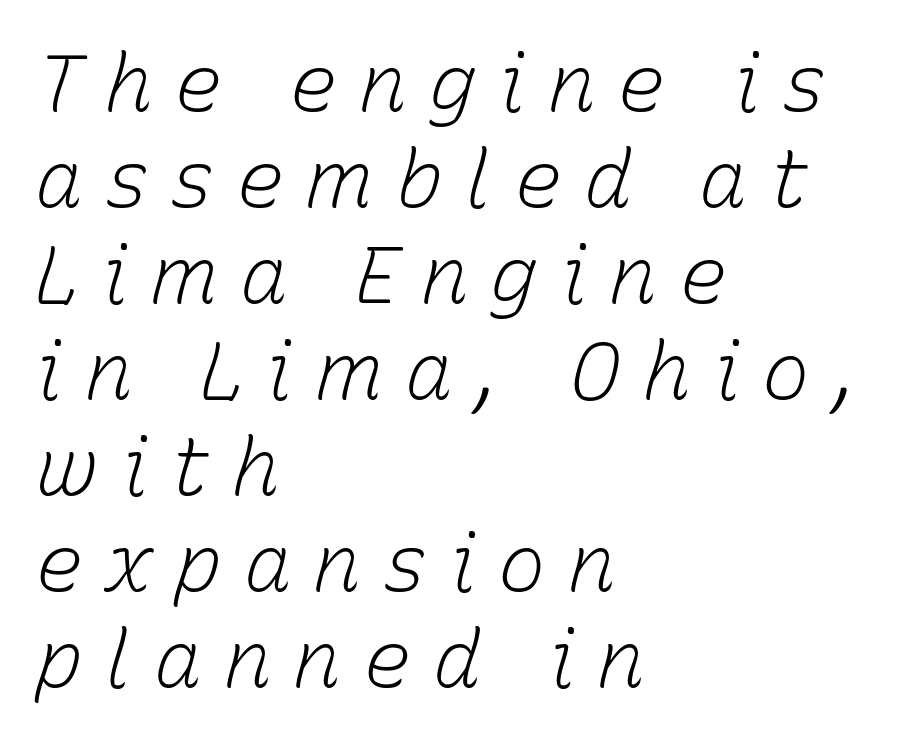
The image shows 80 px light type, italic (leaning right); set left-aligned, line spacing 1.2x, unusually wide letter spacing (+0.27 em), not underlined; low stroke contrast and a medium x-height.
